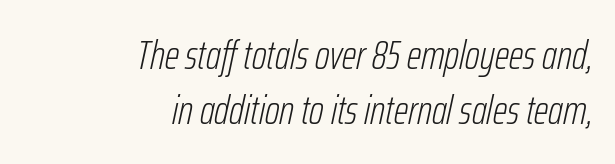
{"italic": "yes", "lean": "right", "slant_degrees": 12, "bold": "no", "weight": "light", "width": "condensed", "stroke_contrast": "low", "x_height": "medium", "monospaced": "no", "underline": "no", "align": "right", "line_spacing": "normal", "line_spacing_ratio": 1.33, "letter_spacing": "normal", "letter_spacing_em": 0.0, "glyph_px": 41}
